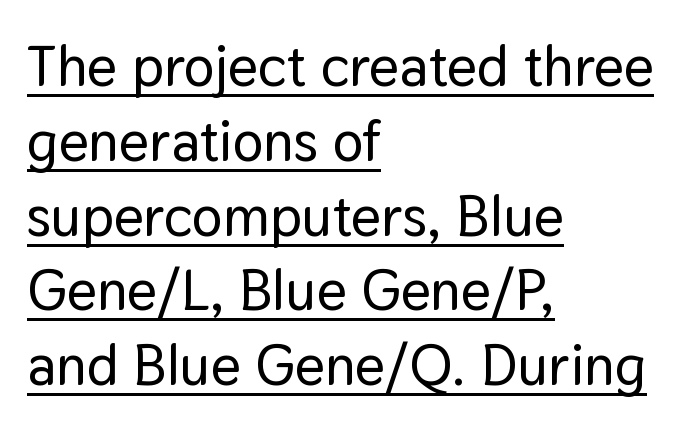
The image shows 58 px sans-serif type, upright; set left-aligned, normal line spacing (1.29x), normal letter spacing, underlined; low stroke contrast and a medium x-height.
